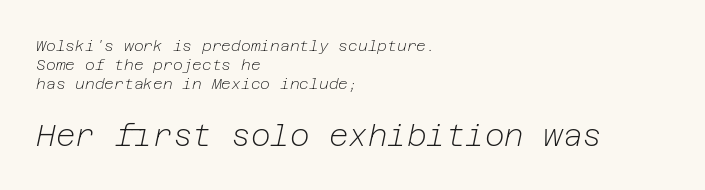
The image shows 30 px light type, italic (leaning right); set left-aligned, normal line spacing (1.27x), normal letter spacing, not underlined; the second (bottom) block is 2.0x larger; low stroke contrast and a medium x-height.
